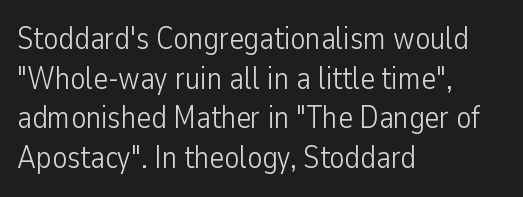
{"serif": "no", "italic": "no", "bold": "no", "weight": "light", "width": "condensed", "stroke_contrast": "low", "x_height": "medium", "monospaced": "no", "underline": "no", "align": "left", "line_spacing": "normal", "line_spacing_ratio": 1.28, "letter_spacing": "normal", "letter_spacing_em": 0.0, "glyph_px": 31}
